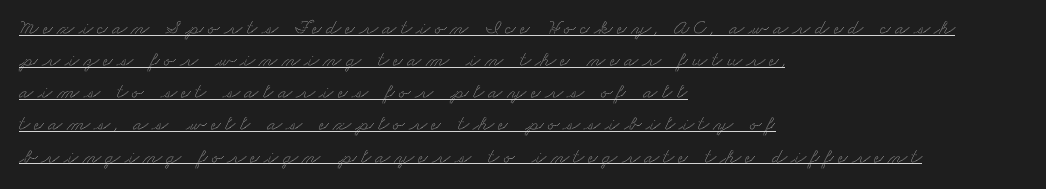
{"underline": "yes", "align": "left", "line_spacing": "normal", "line_spacing_ratio": 1.53, "letter_spacing": "wide", "letter_spacing_em": 0.21, "glyph_px": 21}
